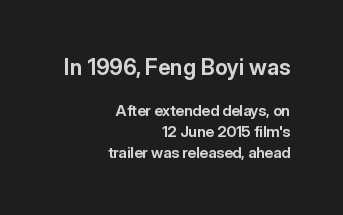
What stands out about the letter spacing? Nothing — it is the standard amount. The glyphs are unaccompanied by any horizontal stroke below them. Quick note: interline space is typical. Typesetter's note — upper block bumped up in size, lower block left smaller. Style check: upright.
